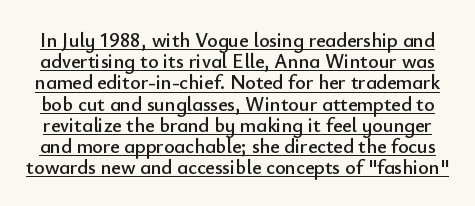
These characters rest on top of a visible drawn line. Reading down the column, the eye jumps only a short way to each next line. The gaps between neighbouring characters are ordinary and unremarkable. Unlike italic type, these characters show no tilt at all.
